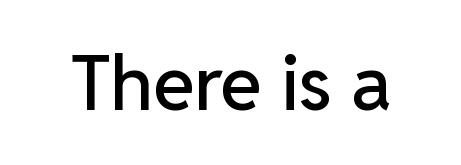
The image shows 76 px sans-serif type, upright; set normal letter spacing, not underlined; low stroke contrast and a medium x-height.
